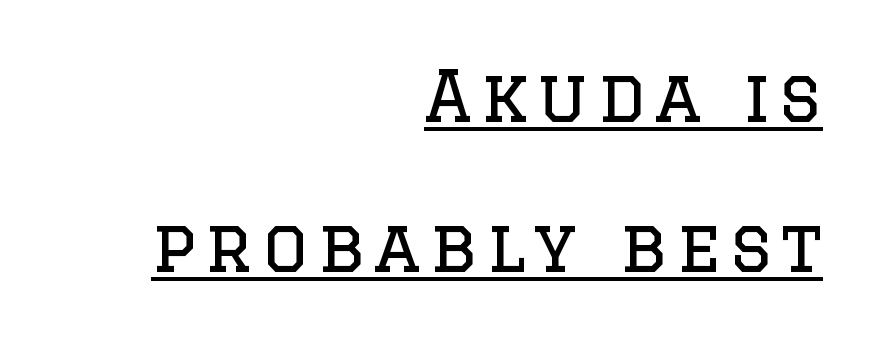
The image shows 71 px regular-weight serif type, upright; set right-aligned, loose line spacing (2.11x), underlined; low stroke contrast and a large x-height.
